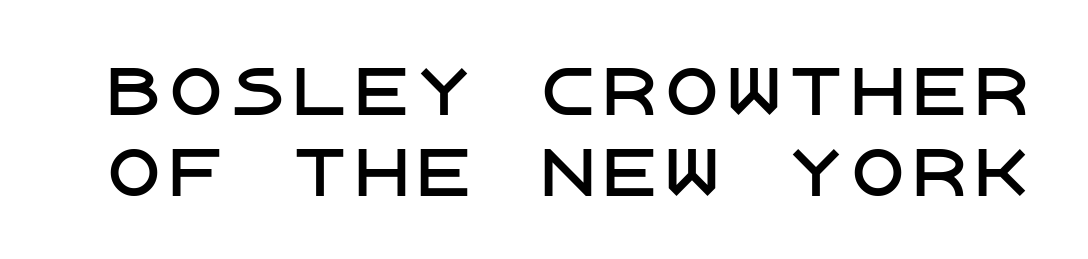
The image shows 62 px sans-serif type, upright; set normal line spacing (1.3x), normal letter spacing, not underlined; low stroke contrast and a large x-height.
